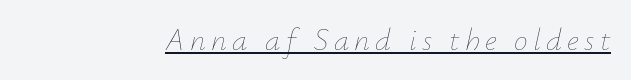
Q: Is the text bold? A: No.
Q: Is the text italic (slanted)? A: Yes, it leans right by about 12 degrees.
Q: Is the text underlined? A: Yes.
Q: Width (condensed, normal, or wide)? A: Normal.
Q: Stroke contrast? A: Low.
Q: x-height? A: Small.
Q: Monospaced? A: No.
